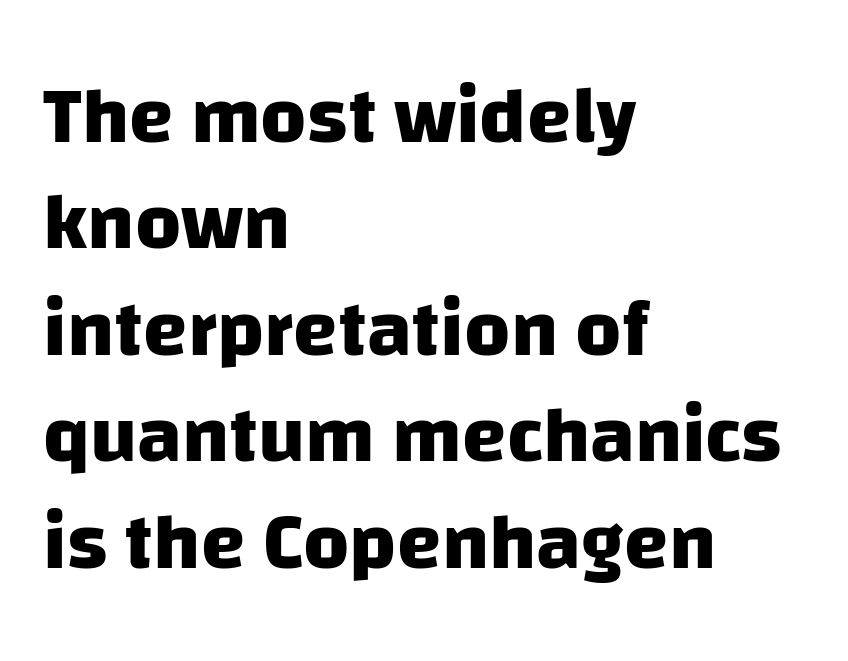
{"serif": "no", "bold": "yes", "weight": "heavy", "width": "normal", "stroke_contrast": "low", "x_height": "large", "monospaced": "no", "underline": "no", "align": "left", "line_spacing": "normal", "line_spacing_ratio": 1.33, "letter_spacing": "normal", "letter_spacing_em": 0.0, "glyph_px": 80}
